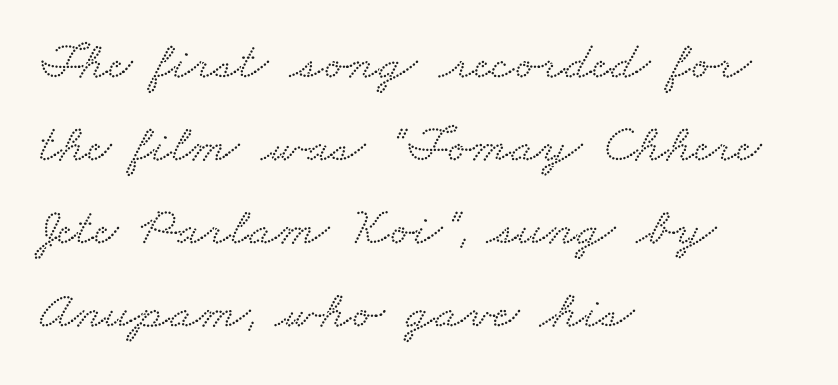
Q: Is the text underlined? A: No.
Q: How is the paragraph aligned? A: Left-aligned.
Q: Is the spacing between letters normal or unusually wide? A: Normal.
Q: Is the spacing between lines tight, normal or loose? A: Normal.
Q: Width (condensed, normal, or wide)? A: Wide.
Q: Stroke contrast? A: Low.
Q: x-height? A: Small.
Q: Monospaced? A: No.
